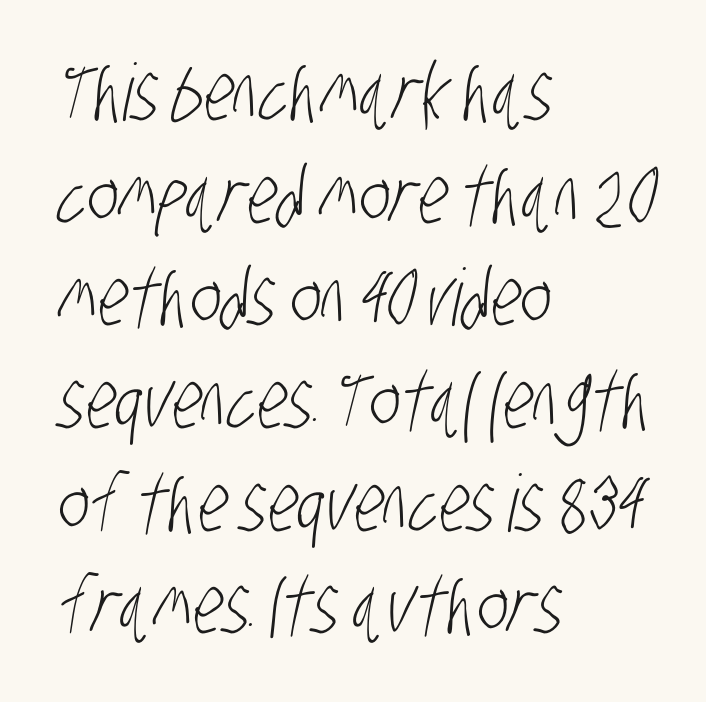
Q: Is the text bold? A: No.
Q: Is the typeface a serif or a sans-serif typeface? A: Sans-serif.
Q: Is the text underlined? A: No.
Q: How is the paragraph aligned? A: Left-aligned.
Q: Is the spacing between letters normal or unusually wide? A: Normal.
Q: Is the spacing between lines tight, normal or loose? A: Normal.
Q: Width (condensed, normal, or wide)? A: Condensed.
Q: Stroke contrast? A: Low.
Q: x-height? A: Large.
Q: Monospaced? A: No.
